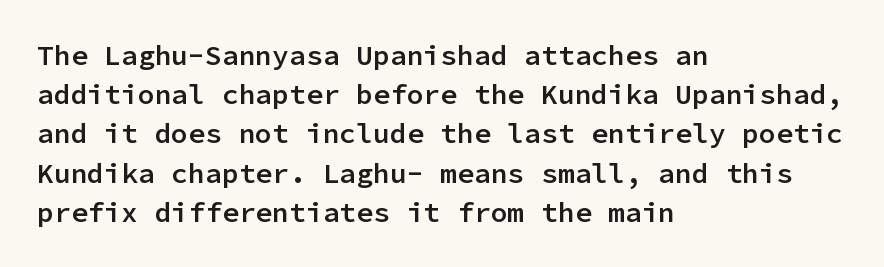
The image shows 28 px semibold sans-serif type, upright, monospaced; set left-aligned, normal line spacing (1.4x), normal letter spacing, not underlined; low stroke contrast and a medium x-height.
